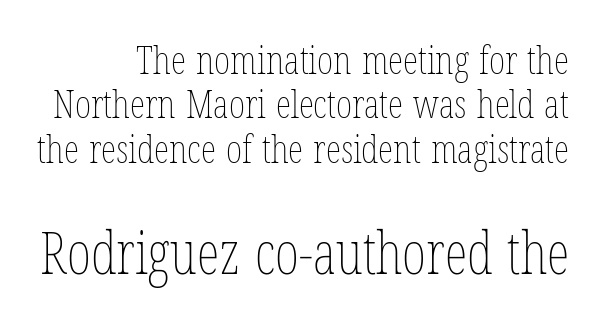
{"italic": "no", "bold": "no", "weight": "thin", "width": "condensed", "stroke_contrast": "low", "x_height": "medium", "monospaced": "no", "underline": "no", "line_spacing": "tight", "line_spacing_ratio": 1.14, "letter_spacing": "normal", "letter_spacing_em": 0.0, "larger_block": "second", "size_ratio": 1.49, "glyph_px": 58}
